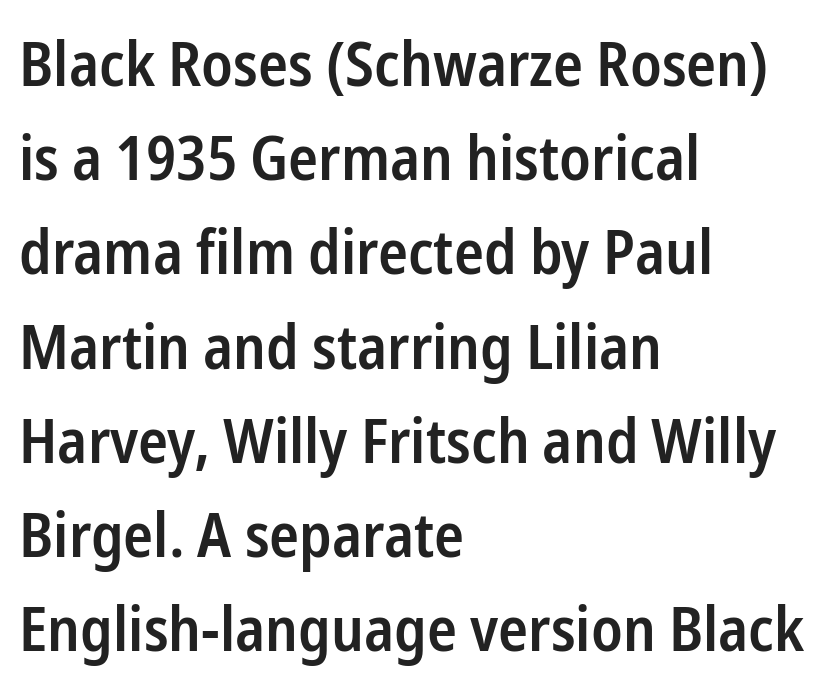
{"serif": "no", "italic": "no", "bold": "semi", "weight": "semibold", "width": "condensed", "stroke_contrast": "low", "x_height": "medium", "monospaced": "no", "underline": "no", "align": "left", "line_spacing": "normal", "line_spacing_ratio": 1.52, "letter_spacing": "normal", "letter_spacing_em": 0.0, "glyph_px": 62}
